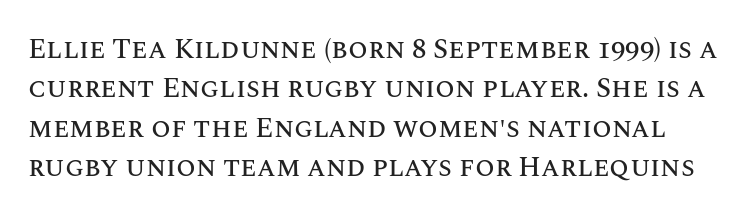
{"italic": "no", "width": "normal", "stroke_contrast": "medium", "x_height": "large", "monospaced": "no", "underline": "no", "line_spacing": "normal", "line_spacing_ratio": 1.41, "letter_spacing": "normal", "letter_spacing_em": 0.0, "glyph_px": 28}
